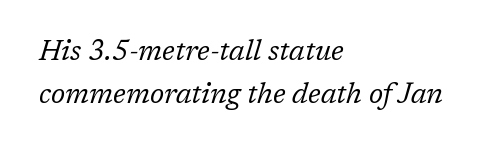
The image shows 28 px regular-weight serif type, italic (leaning right); set left-aligned, normal line spacing (1.53x), normal letter spacing, not underlined; low stroke contrast and a medium x-height.
